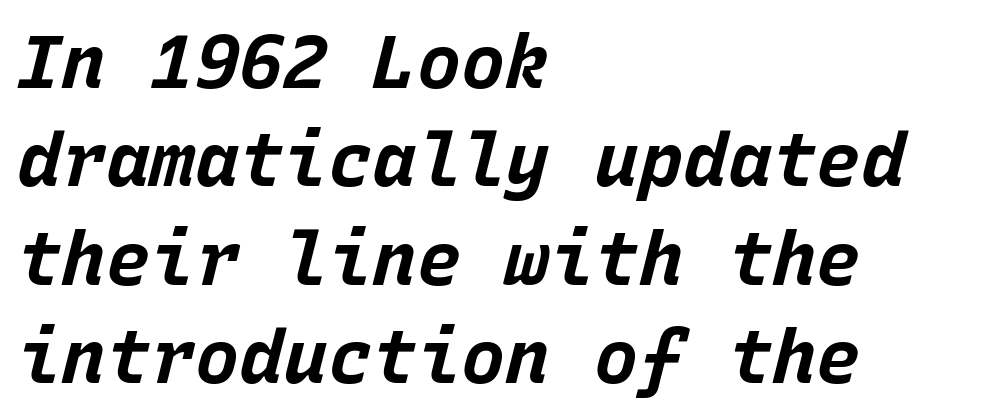
The image shows 74 px bold type, italic (leaning right), monospaced; set left-aligned, normal line spacing (1.33x), normal letter spacing, not underlined; low stroke contrast and a large x-height.
